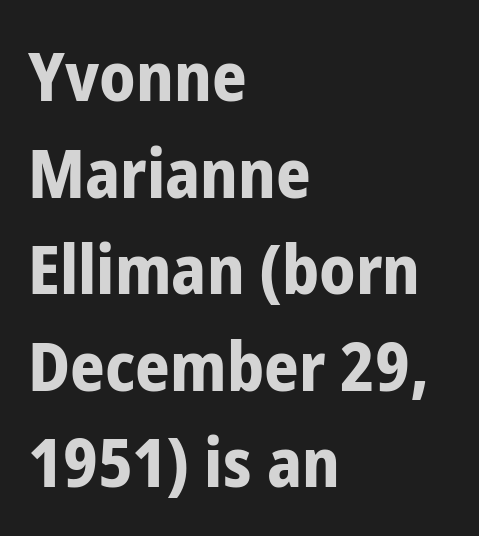
Q: Is the text bold? A: Yes.
Q: Is the text italic (slanted)? A: No, it is upright.
Q: Is the typeface a serif or a sans-serif typeface? A: Sans-serif.
Q: Is the text underlined? A: No.
Q: How is the paragraph aligned? A: Left-aligned.
Q: Is the spacing between letters normal or unusually wide? A: Normal.
Q: Is the spacing between lines tight, normal or loose? A: Normal.
Q: Width (condensed, normal, or wide)? A: Condensed.
Q: Stroke contrast? A: Low.
Q: x-height? A: Medium.
Q: Monospaced? A: No.
